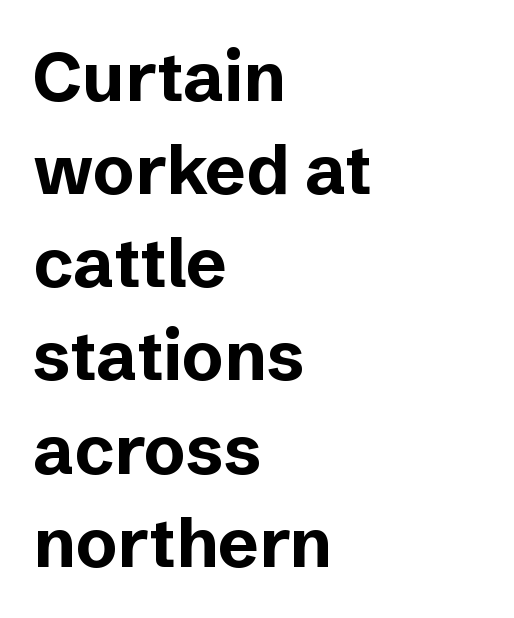
The passage shown is typed in a proportional face where columns would drift. Short note: letters normally spaced. A student would call this left alignment; a typographer would say flush left, rag right. Bold? Absolutely — the strokes are thick and heavy.
